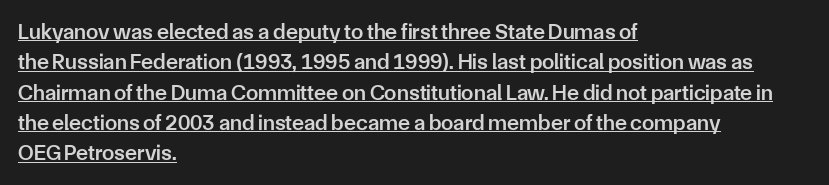
{"italic": "no", "bold": "semi", "underline": "yes", "align": "left", "line_spacing": "normal", "line_spacing_ratio": 1.38, "letter_spacing": "normal", "letter_spacing_em": 0.0, "glyph_px": 22}
